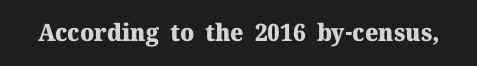
What stands out about the letter spacing? Nothing — it is the standard amount. Upright lettering throughout. Bold? Absolutely — the strokes are thick and heavy. The glyphs are unaccompanied by any horizontal stroke below them.
